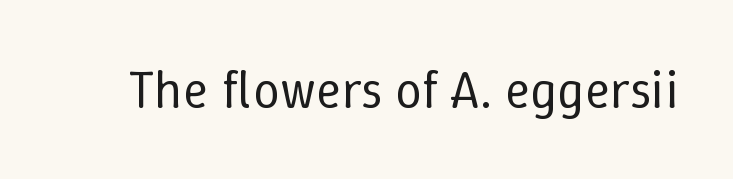
Q: Is the text bold? A: No.
Q: Is the text italic (slanted)? A: No, it is upright.
Q: Is the text underlined? A: No.
Q: Is the spacing between letters normal or unusually wide? A: Normal.
Q: Width (condensed, normal, or wide)? A: Normal.
Q: Stroke contrast? A: Low.
Q: x-height? A: Medium.
Q: Monospaced? A: No.
